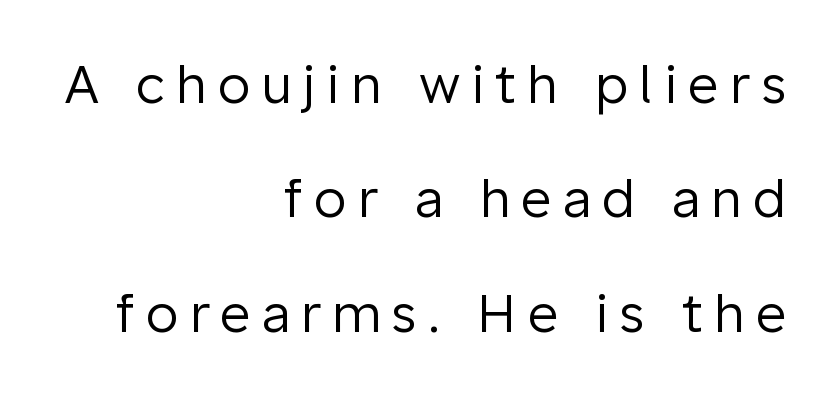
The image shows 53 px regular-weight sans-serif type, upright; set right-aligned, loose line spacing (2.16x), unusually wide letter spacing (+0.21 em), not underlined; low stroke contrast and a medium x-height.
